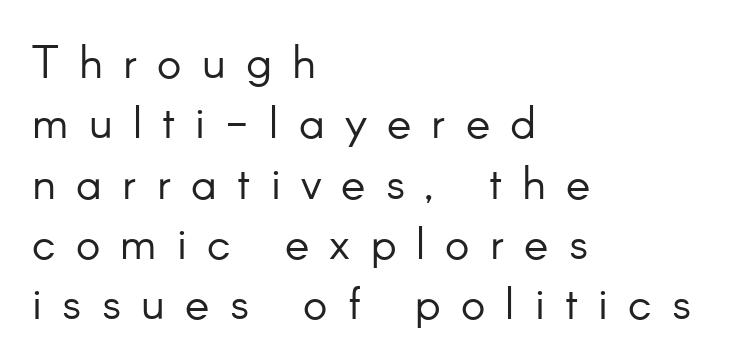
Serifs: no, the terminals of the letterforms are clean. Leading: standard. Each letter keeps its own natural width here, so spacing adapts to shape. A classic flush-left, rag-right setting is used for this passage.
